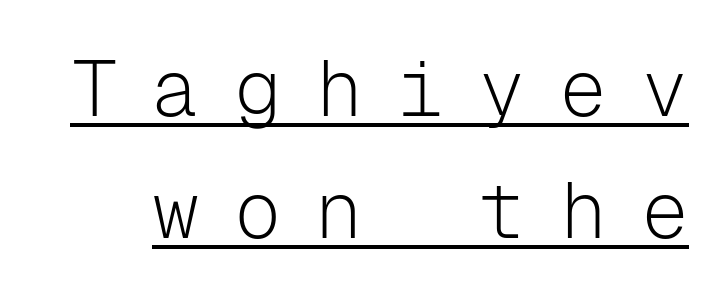
The image shows 79 px light sans-serif type, upright, monospaced; set normal line spacing (1.54x), unusually wide letter spacing (+0.43 em), underlined; low stroke contrast and a medium x-height.
